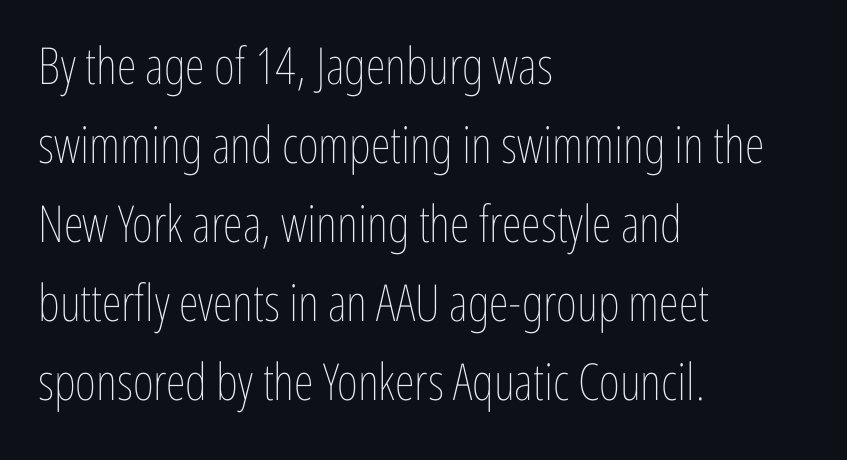
Q: Is the text bold? A: No.
Q: Is the text italic (slanted)? A: No, it is upright.
Q: Is the text underlined? A: No.
Q: How is the paragraph aligned? A: Left-aligned.
Q: Is the spacing between letters normal or unusually wide? A: Normal.
Q: Is the spacing between lines tight, normal or loose? A: Normal.
Q: Width (condensed, normal, or wide)? A: Condensed.
Q: Stroke contrast? A: Low.
Q: x-height? A: Medium.
Q: Monospaced? A: No.
